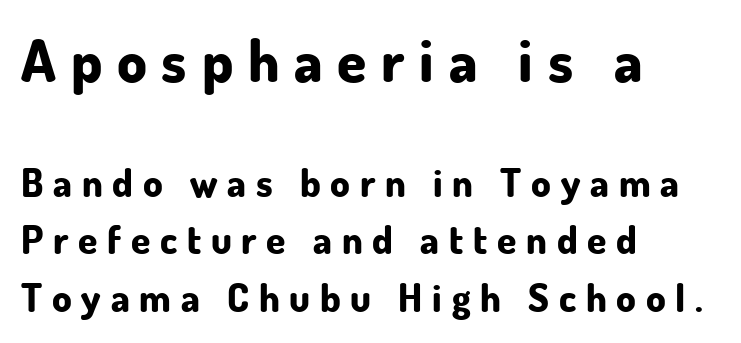
{"serif": "no", "italic": "no", "bold": "yes", "weight": "bold", "width": "normal", "stroke_contrast": "low", "x_height": "small", "monospaced": "no", "underline": "no", "align": "left", "line_spacing": "normal", "line_spacing_ratio": 1.48, "letter_spacing": "wide", "letter_spacing_em": 0.25, "larger_block": "first", "size_ratio": 1.51, "glyph_px": 59}
